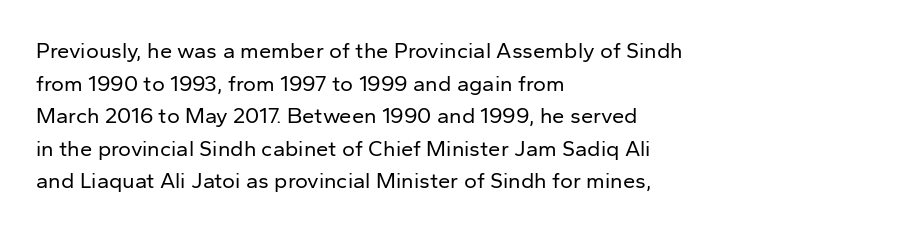
Rows of type keep a routine distance in the vertical direction. The space beneath each line is pristine and unruled. Which margin do the lines hug? The left one — the right edge is uneven. The letterforms sit shoulder to shoulder at normal distance.
